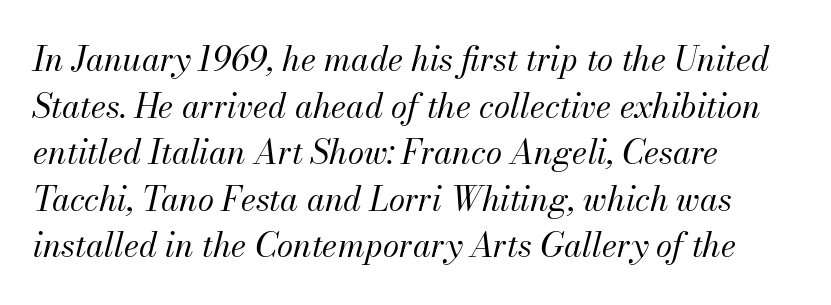
{"italic": "yes", "lean": "right", "slant_degrees": 13, "bold": "no", "weight": "regular", "width": "normal", "stroke_contrast": "medium", "x_height": "small", "monospaced": "no", "underline": "no", "align": "left", "line_spacing": "normal", "line_spacing_ratio": 1.41, "letter_spacing": "normal", "letter_spacing_em": 0.0, "glyph_px": 33}
